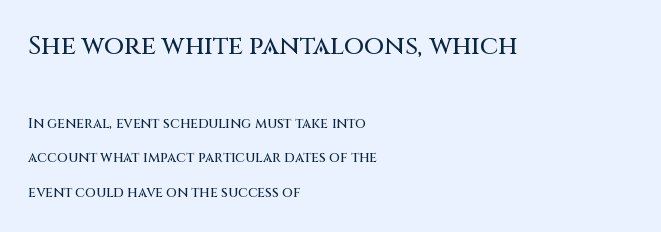
The image shows 26 px text type, upright; set left-aligned, loose line spacing (2.49x), normal letter spacing, not underlined; the first (top) block is 1.86x larger.
